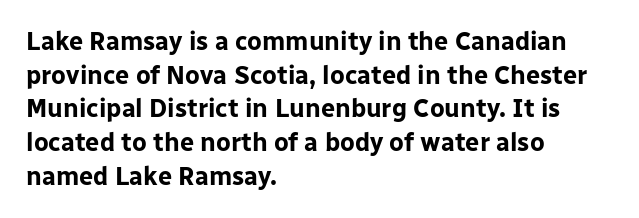
The image shows 25 px bold type, upright; set left-aligned, normal line spacing (1.35x), normal letter spacing, not underlined.
